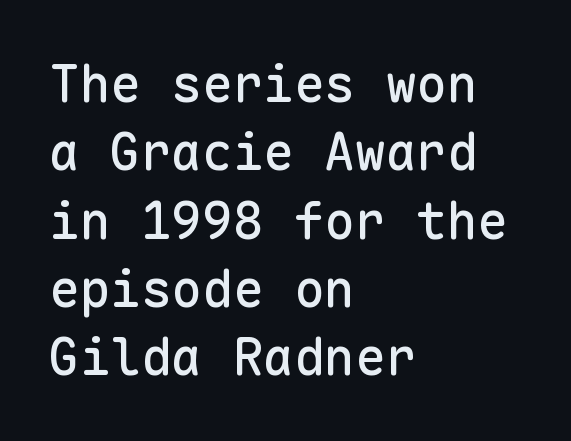
The characters display no serif detailing; their extremities are plain. The string is rendered with underlining switched off. Is the letter spacing exaggerated? No — it looks like the ordinary default. The ragged edge is on the right, which tells us the setting is flush left. The designer left line spacing at the default. These lines were composed using upright roman letters.
